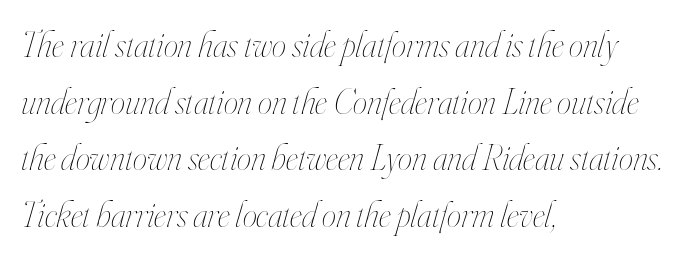
{"italic": "yes", "lean": "right", "slant_degrees": 16, "bold": "no", "weight": "thin", "width": "condensed", "stroke_contrast": "high", "x_height": "small", "monospaced": "no", "underline": "no", "align": "left", "line_spacing": "normal", "line_spacing_ratio": 1.57, "letter_spacing": "normal", "letter_spacing_em": 0.0, "glyph_px": 36}
